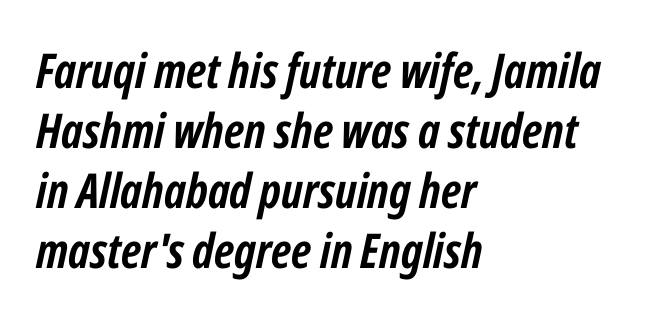
The image shows 48 px semibold, condensed type, italic (leaning right); set left-aligned, normal line spacing (1.25x), normal letter spacing, not underlined; low stroke contrast and a medium x-height.
